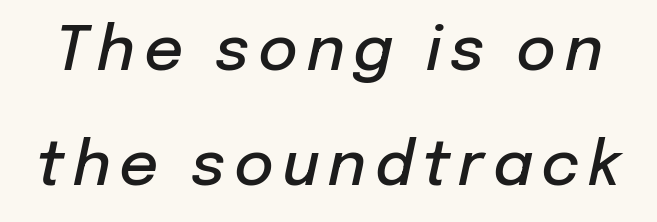
{"italic": "yes", "lean": "right", "slant_degrees": 12, "bold": "semi", "weight": "semibold", "width": "normal", "stroke_contrast": "low", "x_height": "medium", "monospaced": "no", "underline": "no", "line_spacing_ratio": 1.89, "glyph_px": 61}
